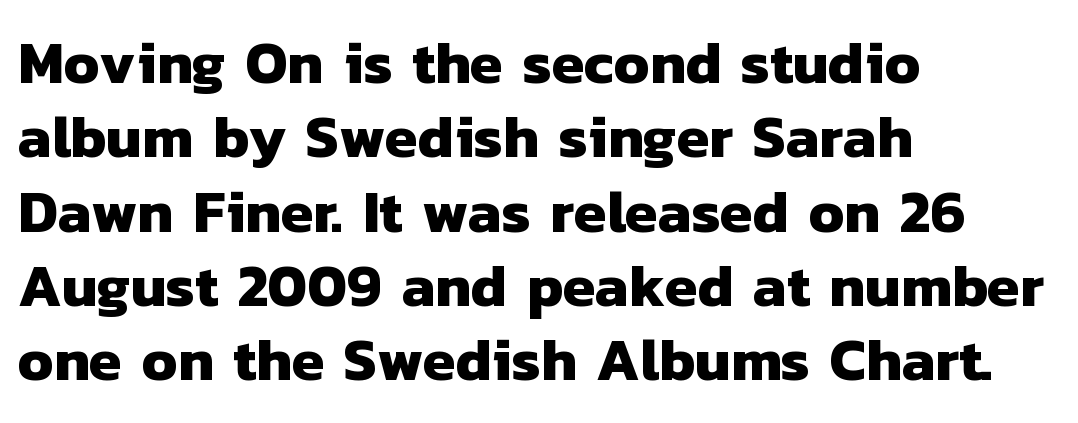
Each line starts at the same left margin while the right side varies. The space between consecutive lines is moderate. The letterforms sit shoulder to shoulder at normal distance. Spacing verdict: proportional, widths tailored to each character. On the weight axis this lands at bold, roughly 700. This is sans-serif lettering, the kind often seen on screens and signage.
